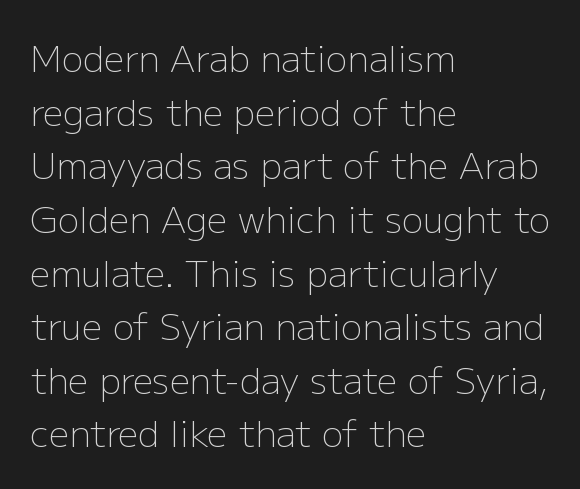
{"serif": "no", "italic": "no", "bold": "no", "weight": "light", "width": "normal", "stroke_contrast": "low", "x_height": "medium", "monospaced": "no", "underline": "no", "align": "left", "line_spacing": "normal", "line_spacing_ratio": 1.49, "letter_spacing": "normal", "letter_spacing_em": 0.0, "glyph_px": 36}
